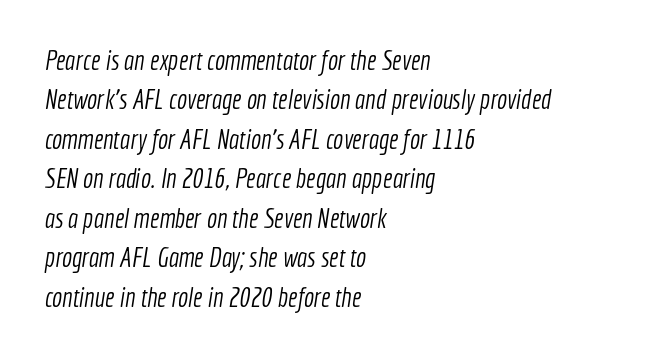
The image shows 27 px text type; set left-aligned, normal line spacing (1.46x), normal letter spacing, not underlined.
